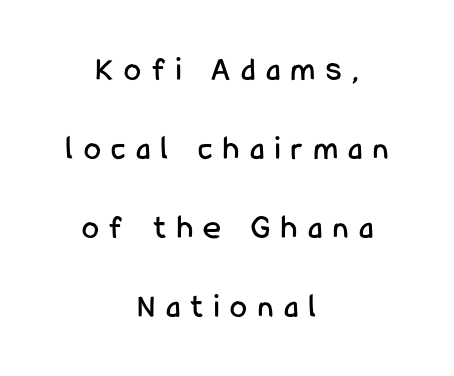
{"serif": "no", "italic": "no", "width": "condensed", "stroke_contrast": "low", "x_height": "medium", "monospaced": "no", "underline": "no", "align": "center", "line_spacing": "loose", "line_spacing_ratio": 2.32, "letter_spacing": "wide", "letter_spacing_em": 0.32, "glyph_px": 34}
